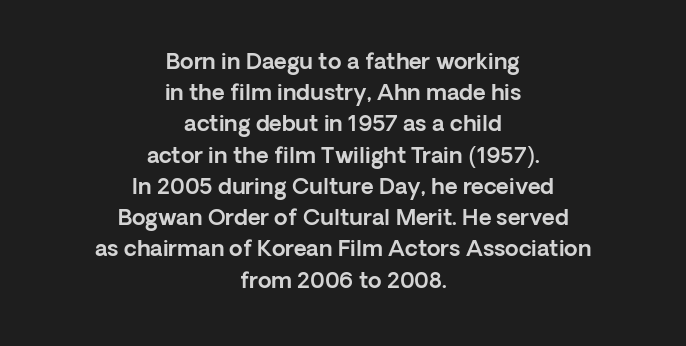
Q: Is the text italic (slanted)? A: No, it is upright.
Q: Is the text underlined? A: No.
Q: How is the paragraph aligned? A: Centered.
Q: Is the spacing between letters normal or unusually wide? A: Normal.
Q: Is the spacing between lines tight, normal or loose? A: Normal.
